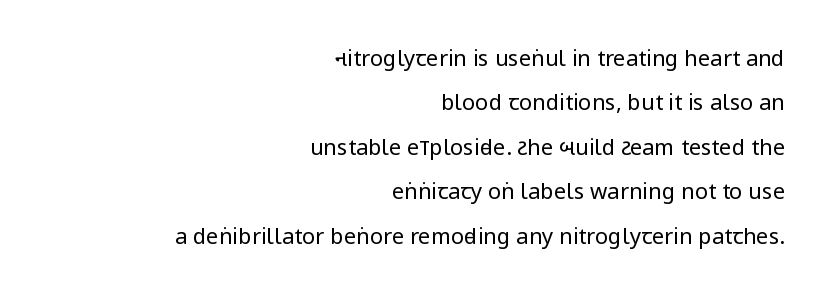
The image shows 22 px text type, upright; set right-aligned, loose line spacing (2.02x), normal letter spacing, not underlined.
